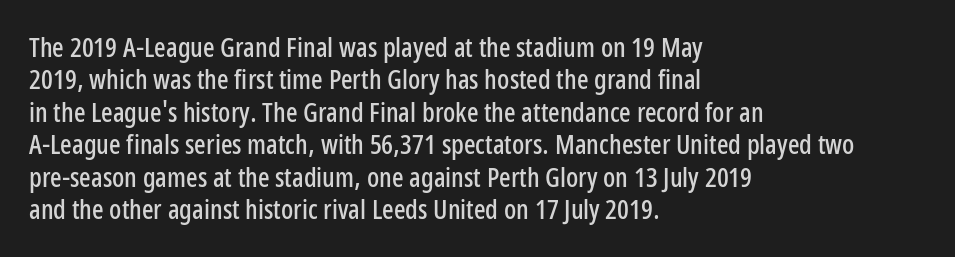
Q: Is the text italic (slanted)? A: No, it is upright.
Q: Is the text underlined? A: No.
Q: How is the paragraph aligned? A: Left-aligned.
Q: Is the spacing between letters normal or unusually wide? A: Normal.
